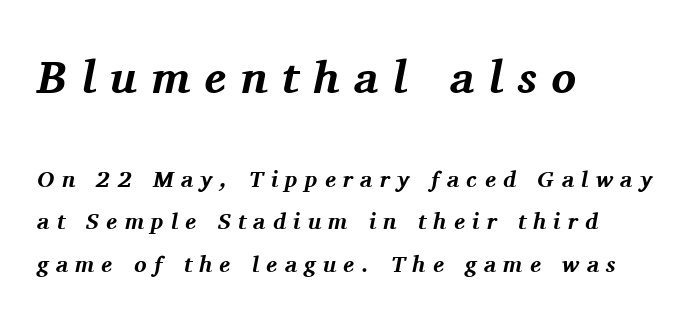
The image shows 46 px bold serif type, italic (leaning right); set left-aligned, line spacing 1.85x, unusually wide letter spacing (+0.32 em), not underlined; the first (top) block is 2.0x larger; medium stroke contrast and a medium x-height.
